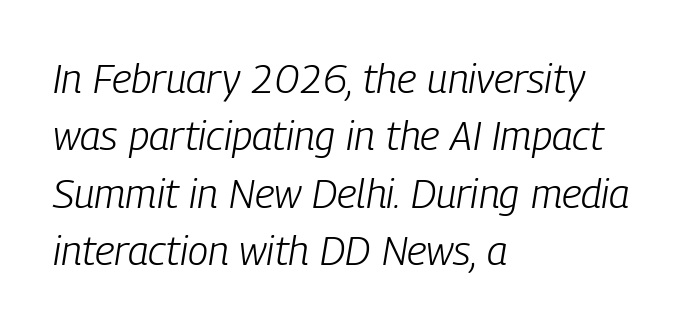
The image shows 41 px light, condensed type, italic (leaning right); set left-aligned, normal line spacing (1.4x), normal letter spacing, not underlined; low stroke contrast and a medium x-height.
